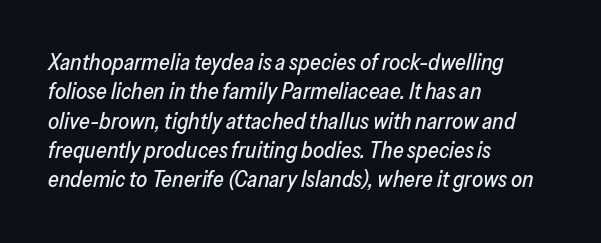
The vertical gap from one line to the next is medium. A classic flush-left, rag-right setting is used for this passage. The rendering applies a slant to the glyphs. Decoration check: the copy has no underline.
